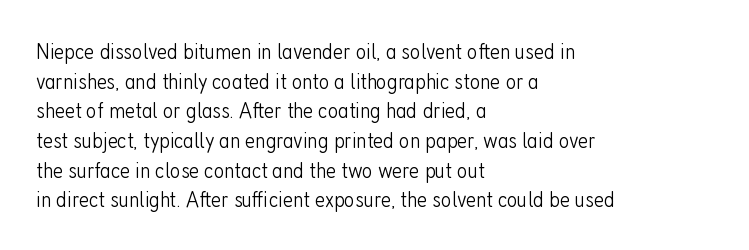
The image shows 23 px text type, upright; set left-aligned, normal line spacing (1.29x), normal letter spacing, not underlined.
